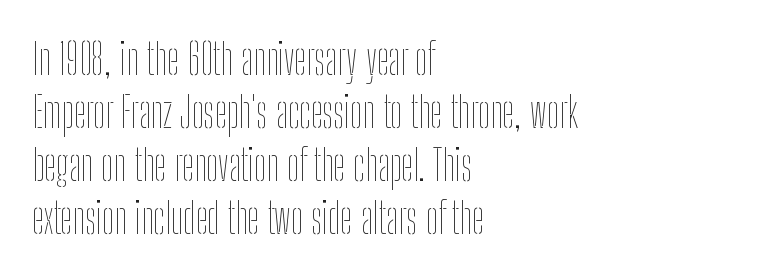
The image shows 43 px thin, condensed type, upright; set left-aligned, line spacing 1.23x, normal letter spacing, not underlined; low stroke contrast and a medium x-height.
